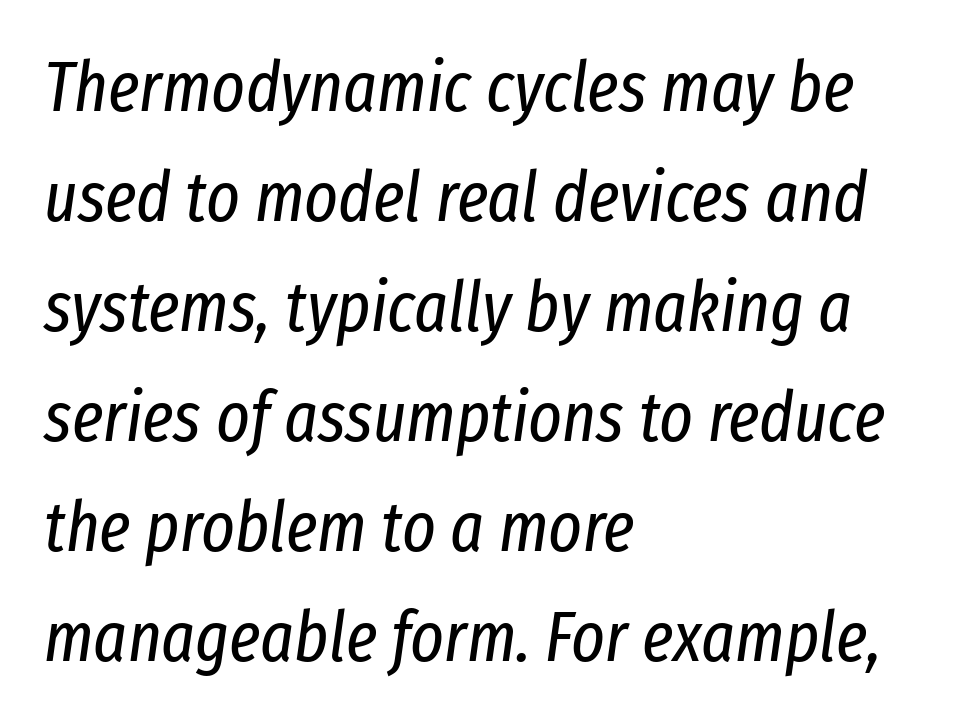
Q: Is the text bold? A: No.
Q: Is the text italic (slanted)? A: Yes, it leans right by about 8 degrees.
Q: Is the text underlined? A: No.
Q: How is the paragraph aligned? A: Left-aligned.
Q: Is the spacing between letters normal or unusually wide? A: Normal.
Q: Is the spacing between lines tight, normal or loose? A: Normal.
Q: Width (condensed, normal, or wide)? A: Condensed.
Q: Stroke contrast? A: Low.
Q: x-height? A: Medium.
Q: Monospaced? A: No.
